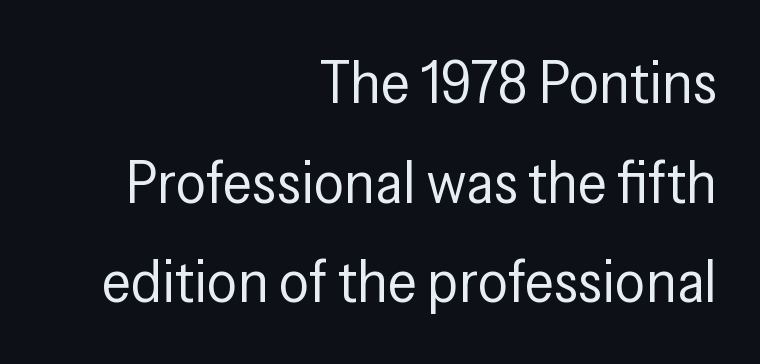
The lettering holds an erect, upright posture throughout. There is no visible air inserted between adjacent glyphs. To sum up the face: it is a sans, with no serifs. These lines are set flush right with a ragged left edge. Nobody drew a line under any word here. Varying glyph widths throughout — classic text-font behaviour.
